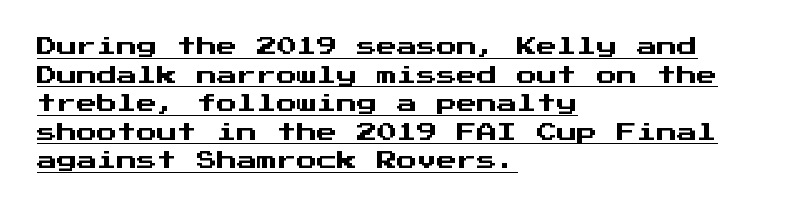
A continuous stroke trails under the words, as in a hyperlink. The rows are spaced the way most documents space them. No extra tracking has been applied to these lines. The font's upright variant was chosen for this text. Horizontal alignment here is leftward, the default for most running prose.
